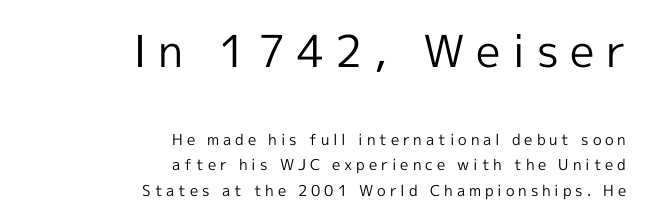
Note: larger setting up top, smaller setting below. Font category for this specimen: sans-serif. The gap between lines stays unmarked. Leftover space on each line is placed entirely before the opening word. Varying glyph widths throughout — classic text-font behaviour. Does extra space separate the letters? Yes, quite a lot of it.
